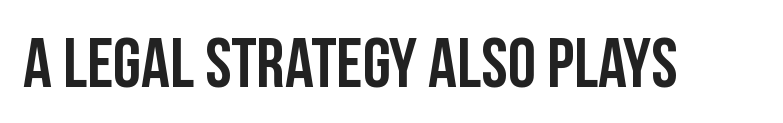
Q: Is the text bold? A: Yes.
Q: Is the text italic (slanted)? A: No, it is upright.
Q: Is the typeface a serif or a sans-serif typeface? A: Sans-serif.
Q: Is the text underlined? A: No.
Q: Is the spacing between letters normal or unusually wide? A: Normal.
Q: Width (condensed, normal, or wide)? A: Condensed.
Q: Stroke contrast? A: Low.
Q: x-height? A: Large.
Q: Monospaced? A: No.
